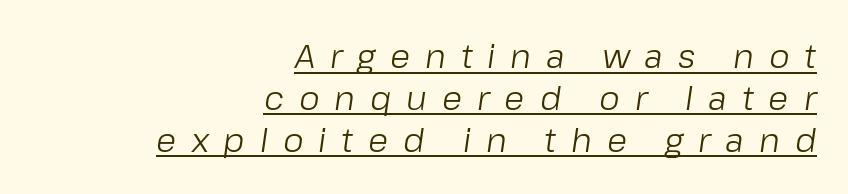
Q: Is the text bold? A: No.
Q: Is the text italic (slanted)? A: Yes, it leans right by about 8 degrees.
Q: Is the text underlined? A: Yes.
Q: How is the paragraph aligned? A: Right-aligned.
Q: Is the spacing between letters normal or unusually wide? A: Unusually wide.
Q: Is the spacing between lines tight, normal or loose? A: Normal.
Q: Width (condensed, normal, or wide)? A: Normal.
Q: Stroke contrast? A: Low.
Q: x-height? A: Medium.
Q: Monospaced? A: No.
